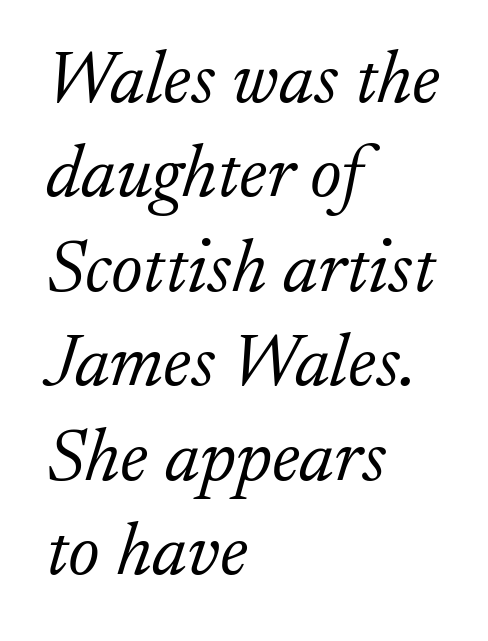
The face used here is proportionally spaced, like ordinary book or web type. This reads as an unemphasized weight, regular at the heaviest. The gaps between neighbouring characters are ordinary and unremarkable. The text block is weighted toward the left margin, trailing off unevenly rightward. The font family rendered here belongs to the serif group. Yep, that's italic — everything's leaning.
